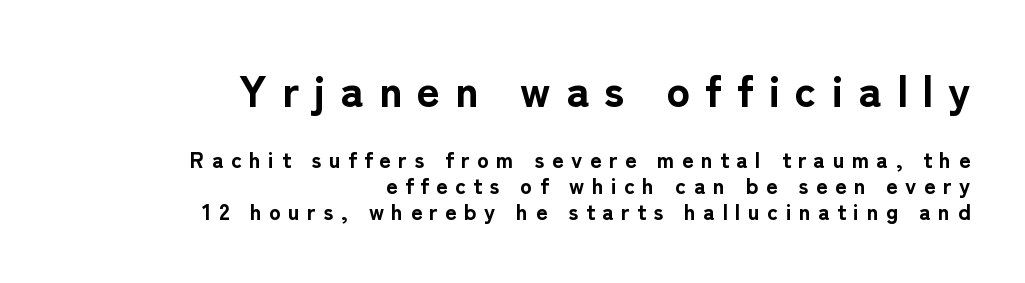
Q: Is the text bold? A: Yes.
Q: Is the text italic (slanted)? A: No, it is upright.
Q: Is the typeface a serif or a sans-serif typeface? A: Sans-serif.
Q: Is the text underlined? A: No.
Q: How is the paragraph aligned? A: Right-aligned.
Q: Is the spacing between letters normal or unusually wide? A: Unusually wide.
Q: Which block of text is set in a larger size, the first (top) or the second (bottom)? A: The first (top) one.
Q: Width (condensed, normal, or wide)? A: Normal.
Q: Stroke contrast? A: Low.
Q: x-height? A: Medium.
Q: Monospaced? A: No.
